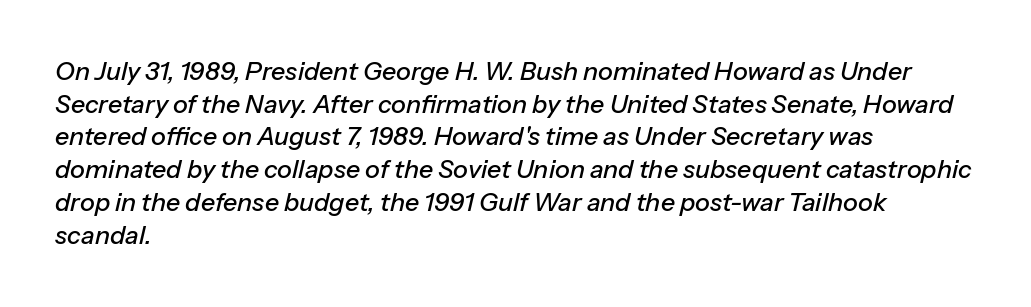
The image shows 25 px text type, italic (leaning right); set left-aligned, normal line spacing (1.31x), normal letter spacing, not underlined.
